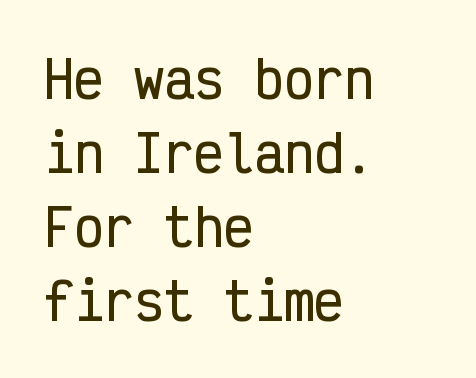
The specimen omits any rule beneath the text block's lines. In terms of letterspacing, this is plain default setting. The passage shown stacks its lines at a standard gap. This sample has the even, mechanical cadence of fixed-width lettering. Every row of glyphs begins at an identical x-position on the left.
